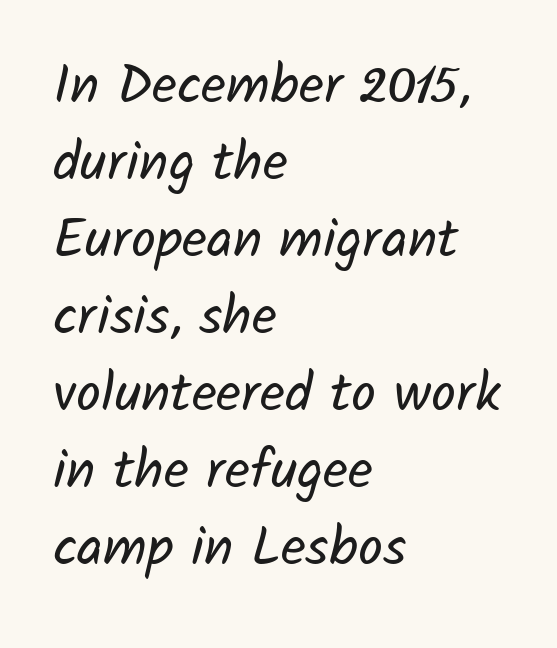
{"serif": "no", "bold": "no", "weight": "regular", "width": "normal", "stroke_contrast": "low", "x_height": "medium", "monospaced": "no", "underline": "no", "align": "left", "line_spacing": "normal", "line_spacing_ratio": 1.4, "letter_spacing": "normal", "letter_spacing_em": 0.0, "glyph_px": 55}
